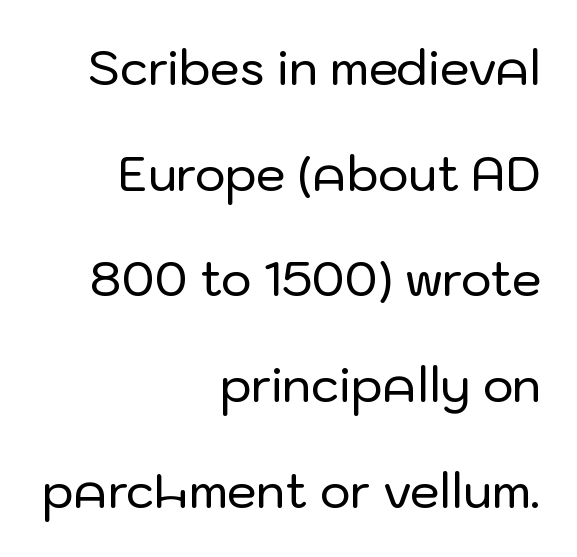
{"serif": "no", "italic": "no", "width": "normal", "stroke_contrast": "low", "x_height": "medium", "monospaced": "no", "underline": "no", "align": "right", "line_spacing": "loose", "line_spacing_ratio": 2.25, "letter_spacing": "normal", "letter_spacing_em": 0.0, "glyph_px": 47}
